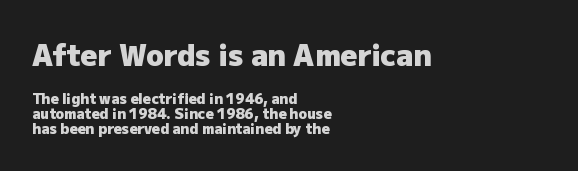
This rendering uses left alignment, leaving the right contour irregular. Proportional: the letters do not fall into vertical columns. Look at the stroke-to-counter ratio: heavy, a bold. Look at the tracking — it's just the regular setting, nothing added.
